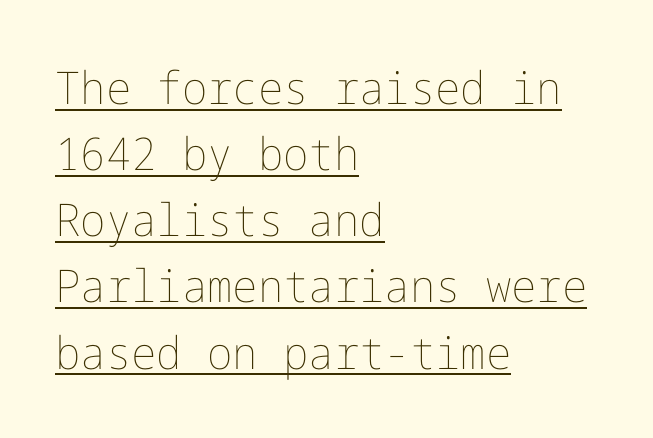
Q: Is the text bold? A: No.
Q: Is the text italic (slanted)? A: No, it is upright.
Q: Is the text underlined? A: Yes.
Q: How is the paragraph aligned? A: Left-aligned.
Q: Is the spacing between letters normal or unusually wide? A: Normal.
Q: Is the spacing between lines tight, normal or loose? A: Normal.
Q: Width (condensed, normal, or wide)? A: Normal.
Q: Stroke contrast? A: Low.
Q: x-height? A: Medium.
